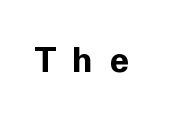
The image shows 35 px bold sans-serif type, upright; set unusually wide letter spacing (+0.48 em), not underlined; low stroke contrast and a medium x-height.
